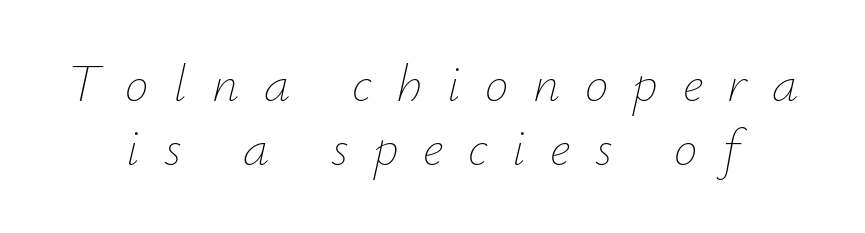
Q: Is the text bold? A: No.
Q: Is the text italic (slanted)? A: Yes, it leans right by about 12 degrees.
Q: Is the text underlined? A: No.
Q: Is the spacing between letters normal or unusually wide? A: Unusually wide.
Q: Width (condensed, normal, or wide)? A: Normal.
Q: Stroke contrast? A: Low.
Q: x-height? A: Small.
Q: Monospaced? A: No.
